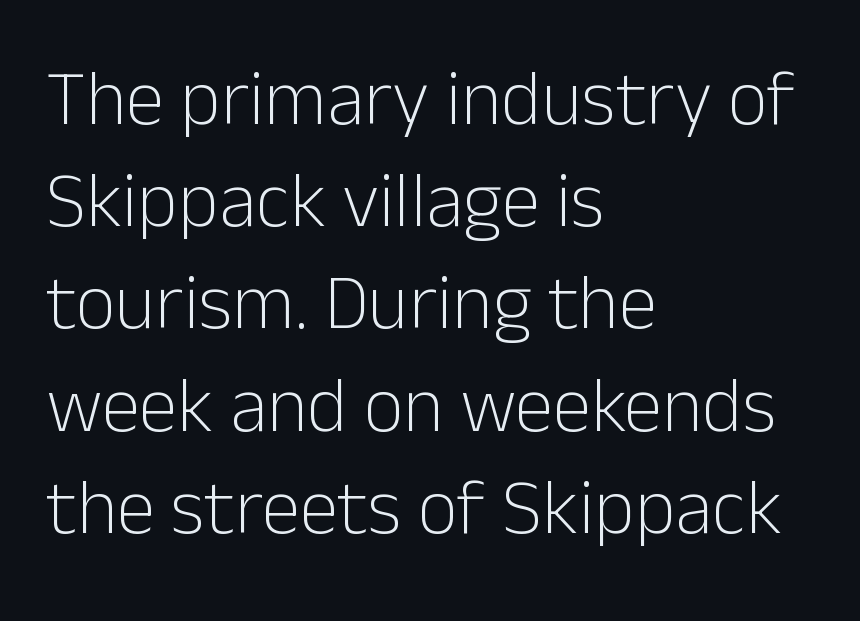
Q: Is the text bold? A: No.
Q: Is the text italic (slanted)? A: No, it is upright.
Q: Is the typeface a serif or a sans-serif typeface? A: Sans-serif.
Q: Is the text underlined? A: No.
Q: How is the paragraph aligned? A: Left-aligned.
Q: Is the spacing between letters normal or unusually wide? A: Normal.
Q: Is the spacing between lines tight, normal or loose? A: Normal.
Q: Width (condensed, normal, or wide)? A: Normal.
Q: Stroke contrast? A: Low.
Q: x-height? A: Medium.
Q: Monospaced? A: No.
